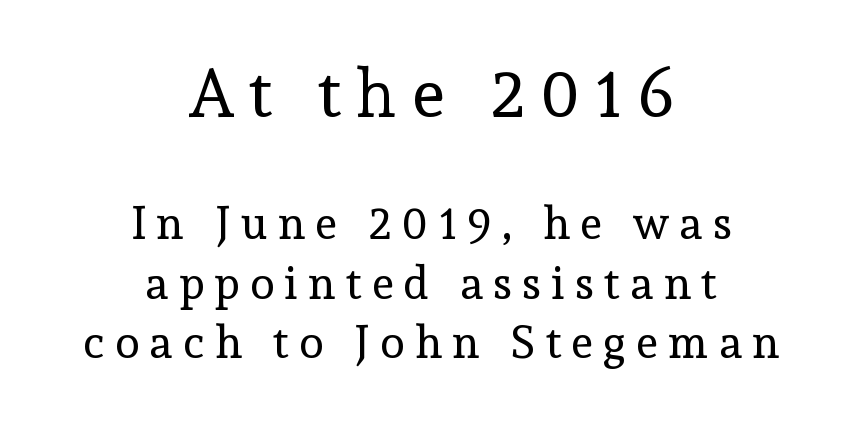
This is the regular roman posture of the typeface. The face used here is seriffed, in the tradition of book romans. The strokes are not fattened; the text isn't bold. Size contrast runs from large at the top to small at the bottom. The string is rendered with underlining switched off.
